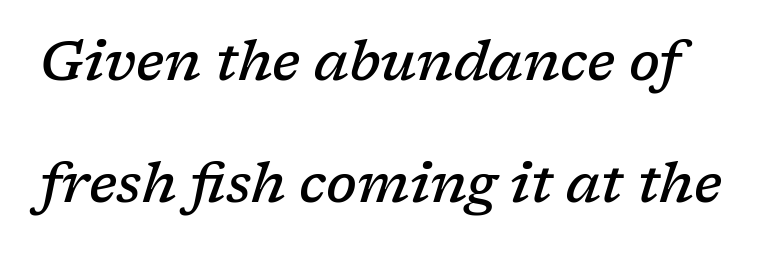
Q: Is the text bold? A: Semi-bold.
Q: Is the text italic (slanted)? A: Yes, it leans right by about 17 degrees.
Q: Is the typeface a serif or a sans-serif typeface? A: Serif.
Q: Is the text underlined? A: No.
Q: Is the spacing between letters normal or unusually wide? A: Normal.
Q: Is the spacing between lines tight, normal or loose? A: Loose.
Q: Width (condensed, normal, or wide)? A: Normal.
Q: Stroke contrast? A: Low.
Q: x-height? A: Medium.
Q: Monospaced? A: No.
